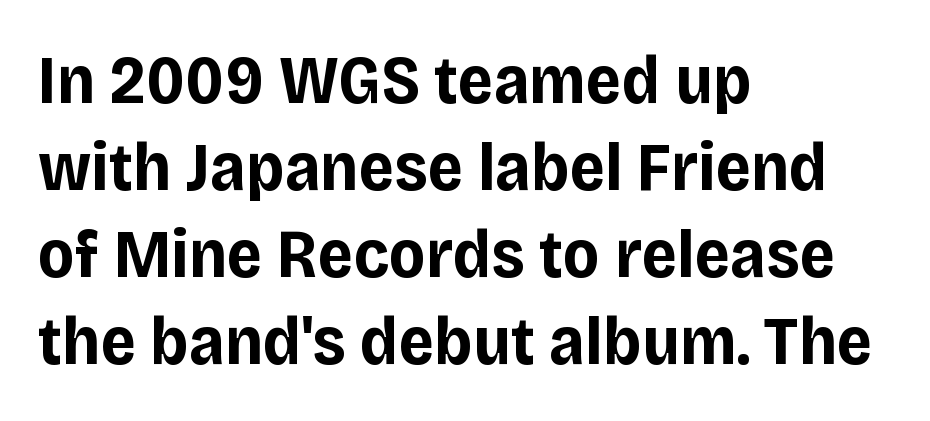
Q: Is the text bold? A: Yes.
Q: Is the text italic (slanted)? A: No, it is upright.
Q: Is the typeface a serif or a sans-serif typeface? A: Sans-serif.
Q: Is the text underlined? A: No.
Q: How is the paragraph aligned? A: Left-aligned.
Q: Is the spacing between letters normal or unusually wide? A: Normal.
Q: Is the spacing between lines tight, normal or loose? A: Normal.
Q: Width (condensed, normal, or wide)? A: Normal.
Q: Stroke contrast? A: Low.
Q: x-height? A: Large.
Q: Monospaced? A: No.
